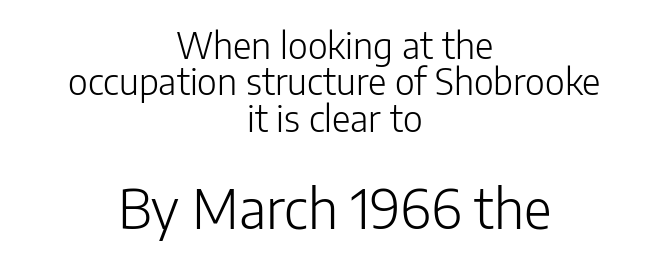
The text was rendered using a sans face with plain stroke endings. A typesetter would mark this as roman, not italic. The second block has been scaled up relative to the first. You could not count columns in this text — the font is proportionally spaced. Which margin do the lines hug? Neither — every line sits in the middle.
